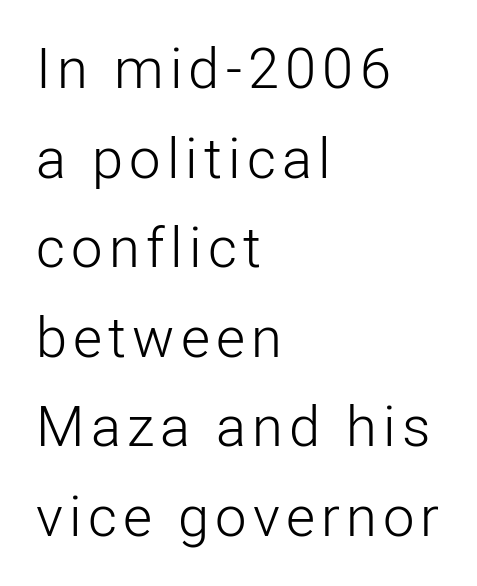
The image shows 56 px light sans-serif type, upright; set left-aligned, normal line spacing (1.6x), not underlined; low stroke contrast and a medium x-height.
